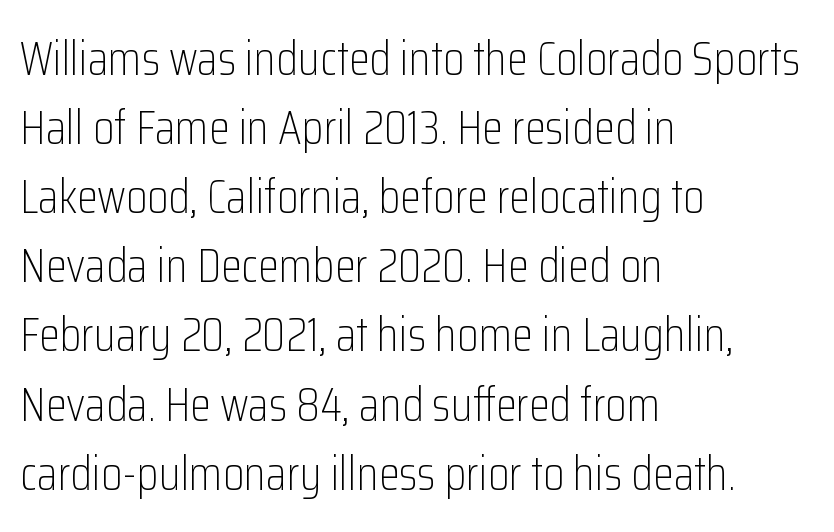
{"serif": "no", "italic": "no", "bold": "no", "weight": "light", "width": "condensed", "stroke_contrast": "low", "x_height": "medium", "monospaced": "no", "underline": "no", "align": "left", "line_spacing": "normal", "line_spacing_ratio": 1.44, "letter_spacing": "normal", "letter_spacing_em": 0.0, "glyph_px": 48}
